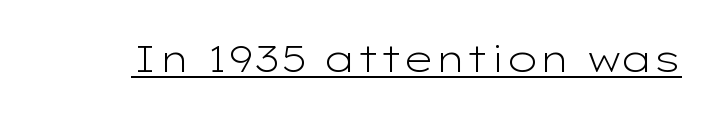
{"serif": "no", "italic": "no", "bold": "no", "weight": "light", "width": "wide", "stroke_contrast": "low", "x_height": "medium", "monospaced": "no", "underline": "yes", "letter_spacing": "normal", "letter_spacing_em": 0.0, "glyph_px": 38}
